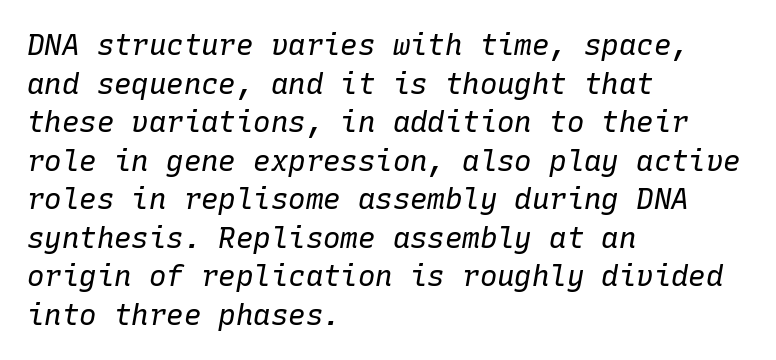
Q: Is the text bold? A: No.
Q: Is the text italic (slanted)? A: Yes, it leans right by about 10 degrees.
Q: Is the text underlined? A: No.
Q: How is the paragraph aligned? A: Left-aligned.
Q: Is the spacing between letters normal or unusually wide? A: Normal.
Q: Is the spacing between lines tight, normal or loose? A: Normal.
Q: Width (condensed, normal, or wide)? A: Normal.
Q: Stroke contrast? A: Low.
Q: x-height? A: Medium.
Q: Monospaced? A: Yes.
